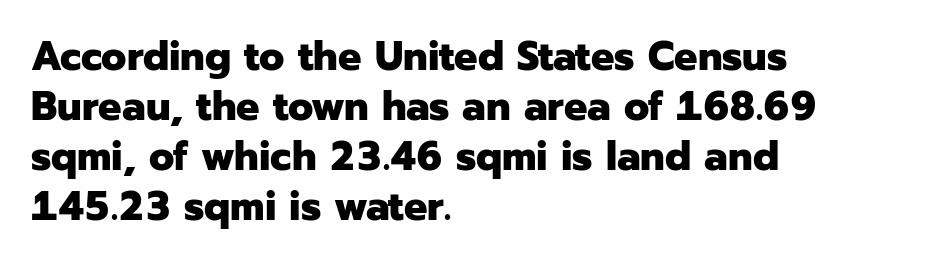
Q: Is the text bold? A: Yes.
Q: Is the text italic (slanted)? A: No, it is upright.
Q: Is the typeface a serif or a sans-serif typeface? A: Sans-serif.
Q: Is the text underlined? A: No.
Q: How is the paragraph aligned? A: Left-aligned.
Q: Is the spacing between letters normal or unusually wide? A: Normal.
Q: Width (condensed, normal, or wide)? A: Normal.
Q: Stroke contrast? A: Low.
Q: x-height? A: Medium.
Q: Monospaced? A: No.
